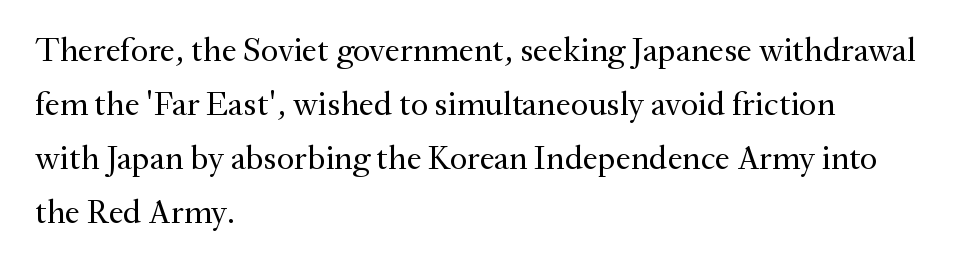
Check under the words: just untouched page. A typesetter would call this proportional, since set widths differ per character. Note: serifs present on the glyphs. Is the letter spacing exaggerated? No — it looks like the ordinary default. The rendering anchors every line to the left-hand side. This is roman type, the default non-slanted kind.
